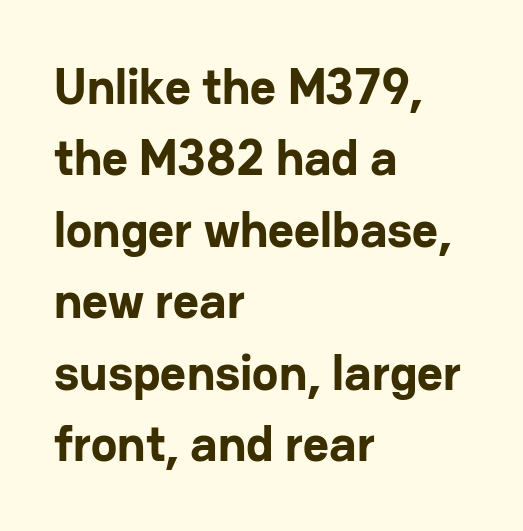
Are there feet on the stems? There aren't — it's a sans. Looks like regular typesetting: each glyph gets only the width it needs. When letters stand straight like this, we call the style roman or upright. Notice how the passage keeps a crisp vertical edge on the left only.
